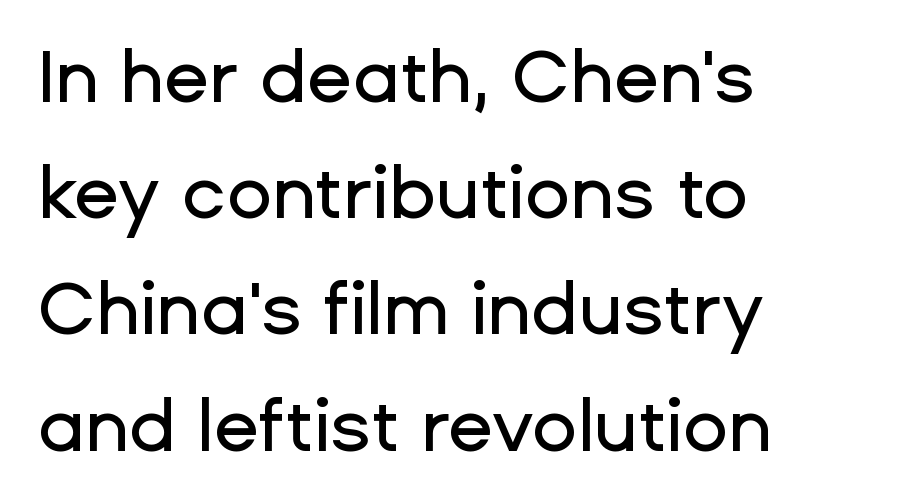
The image shows 74 px sans-serif type, upright; set left-aligned, normal line spacing (1.57x), normal letter spacing, not underlined; low stroke contrast and a medium x-height.
